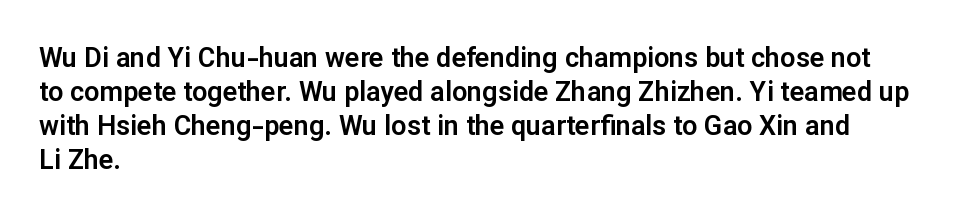
The image shows 27 px text type, upright; set left-aligned, normal line spacing (1.26x), normal letter spacing, not underlined.
